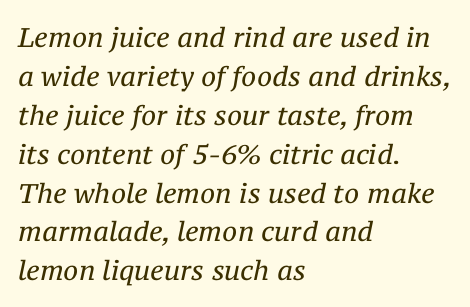
Style check: oblique. What's the leading like? Ordinary, nothing unusual. Students, note that the glyphs here touch the page at normal intervals. Underline: absent. If you drew a ruler down the left edge, every line would touch it.
